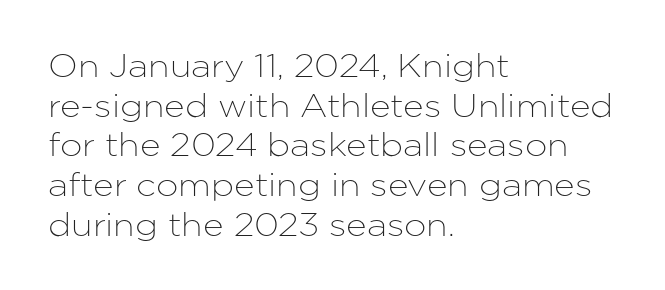
No italicization has been applied; the sample stays upright. Decoration check: the copy has no underline. Horizontally, the lines are justified to the leading edge only. Caption: standard tracking, unaltered. To sum up the face: it is a sans, with no serifs.
